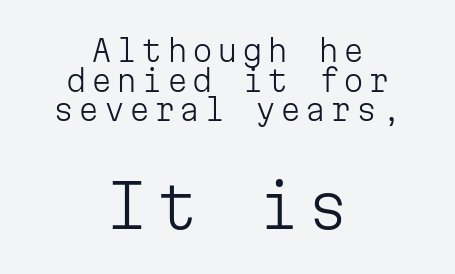
The image shows 60 px light sans-serif type, upright, monospaced; set centered, tight line spacing (0.99x), not underlined; the second (bottom) block is 2.0x larger; low stroke contrast and a medium x-height.
